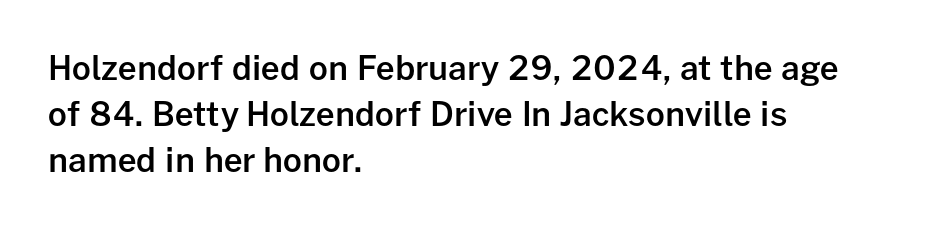
The image shows 33 px semibold sans-serif type, upright; set left-aligned, normal line spacing (1.4x), normal letter spacing, not underlined; low stroke contrast and a medium x-height.
